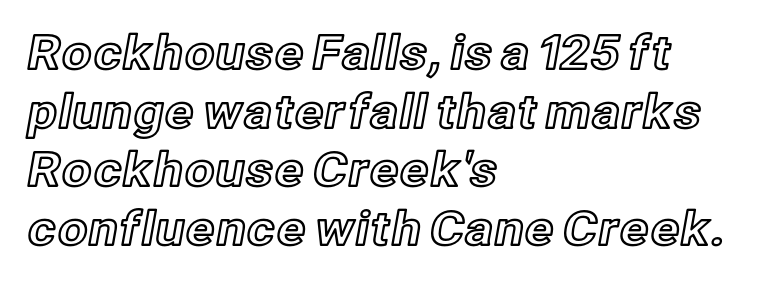
Q: Is the text italic (slanted)? A: Yes.
Q: Is the text underlined? A: No.
Q: How is the paragraph aligned? A: Left-aligned.
Q: Is the spacing between letters normal or unusually wide? A: Normal.
Q: Is the spacing between lines tight, normal or loose? A: Normal.
Q: Width (condensed, normal, or wide)? A: Normal.
Q: x-height? A: Medium.
Q: Monospaced? A: No.
